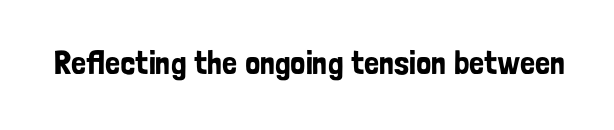
The image shows 33 px condensed sans-serif type, upright; set normal letter spacing, not underlined; low stroke contrast and a medium x-height.
